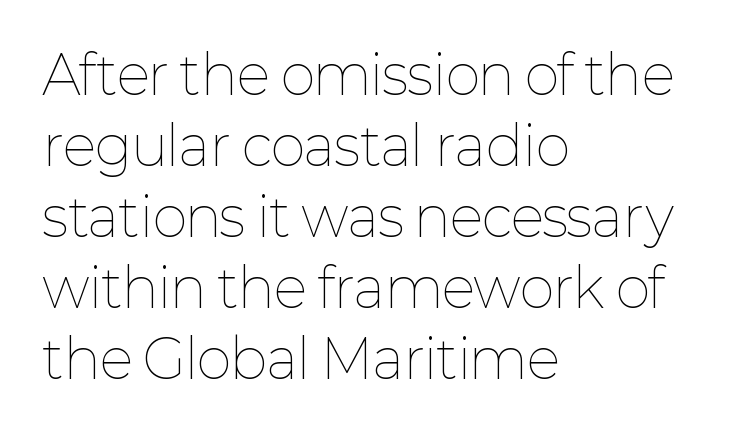
The cut favours lightness, reaching ordinary text weight at its darkest. Rule under the text: the space is simply empty. The letterforms sit shoulder to shoulder at normal distance. Ascenders rise straight up at ninety degrees.
